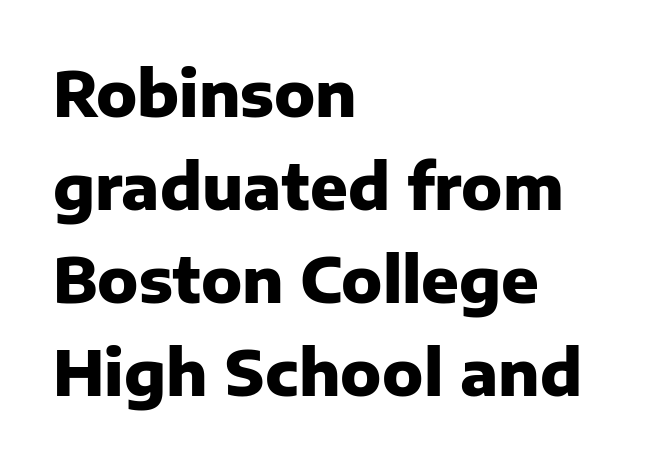
The image shows 62 px heavy sans-serif type, upright; set left-aligned, normal line spacing (1.5x), normal letter spacing, not underlined; low stroke contrast and a medium x-height.
